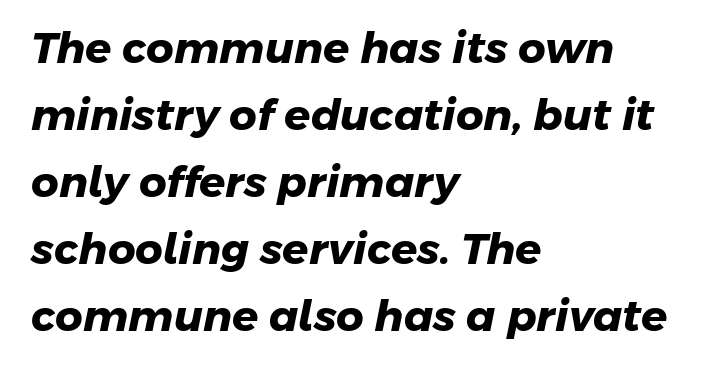
The image shows 43 px heavy sans-serif type; set left-aligned, normal line spacing (1.56x), normal letter spacing, not underlined; low stroke contrast and a medium x-height.
